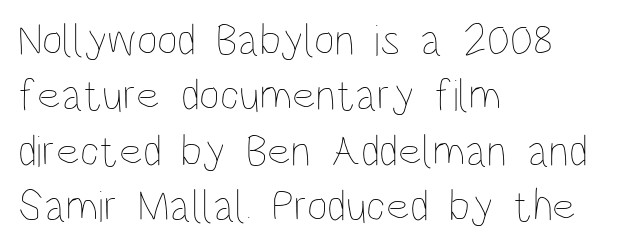
{"italic": "no", "bold": "no", "weight": "thin", "width": "condensed", "stroke_contrast": "low", "x_height": "large", "monospaced": "no", "underline": "no", "align": "left", "line_spacing_ratio": 1.23, "letter_spacing": "normal", "letter_spacing_em": 0.0, "glyph_px": 45}
